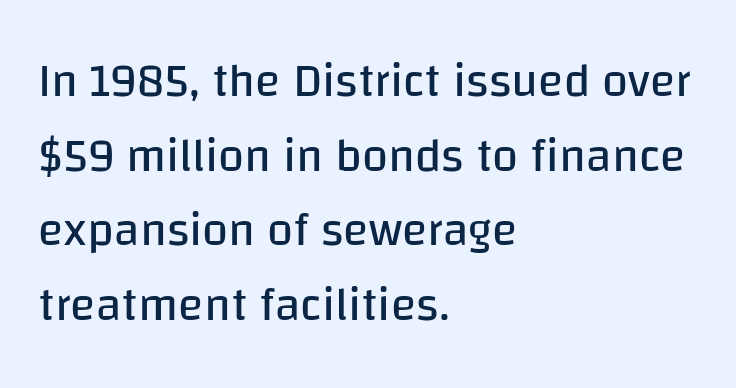
The image shows 47 px regular-weight sans-serif type, upright; set left-aligned, normal line spacing (1.59x), normal letter spacing, not underlined; low stroke contrast and a large x-height.
